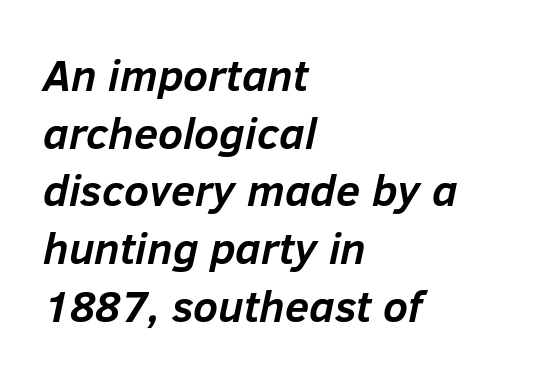
Unmarked baselines from the first word to the last. No extra tracking has been applied to these lines. This is oblique type, the kind used for emphasis or titles. Chunky letters — that's bold for sure. Looks like regular typesetting: each glyph gets only the width it needs.
